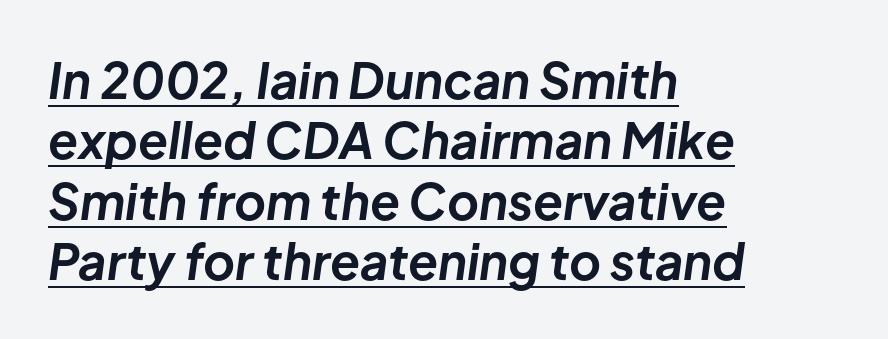
The image shows 49 px bold type, italic (leaning right); set left-aligned, line spacing 1.23x, normal letter spacing, underlined; low stroke contrast and a medium x-height.
